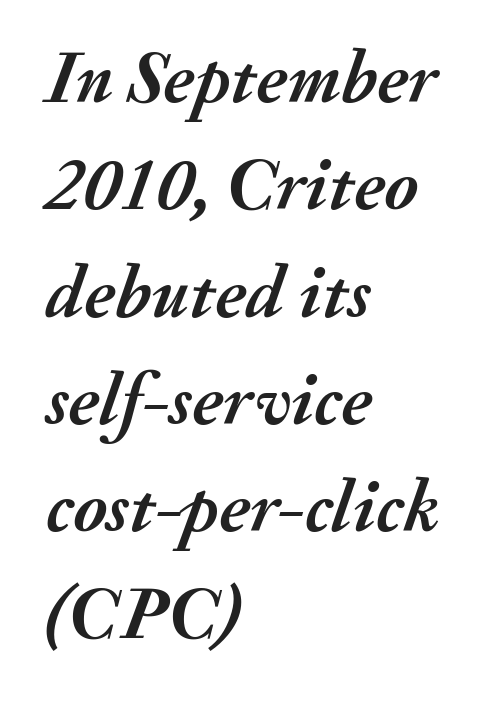
Words float on clear page, feet unadorned. Tall strokes in this sample are angled rather than plumb. Its strokes are broad and dark, the hallmark of bold type. These lines are set flush left with a ragged right edge. The passage shown has conventional tracking throughout.
